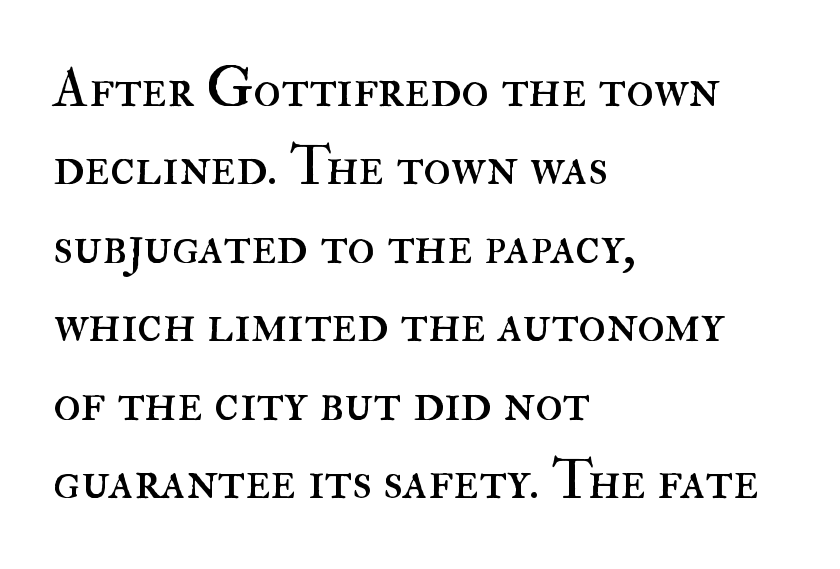
The image shows 56 px regular-weight type, upright; set left-aligned, normal line spacing (1.4x), normal letter spacing, not underlined; high stroke contrast and a small x-height.
